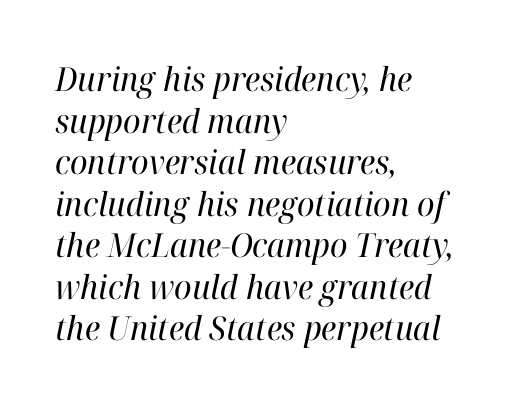
{"serif": "yes", "italic": "yes", "lean": "right", "slant_degrees": 12, "bold": "no", "weight": "regular", "width": "normal", "stroke_contrast": "high", "x_height": "medium", "monospaced": "no", "underline": "no", "align": "left", "line_spacing": "normal", "line_spacing_ratio": 1.26, "letter_spacing": "normal", "letter_spacing_em": 0.0, "glyph_px": 33}
